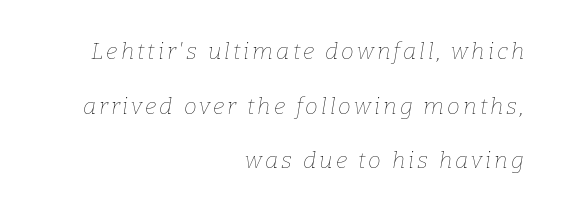
{"italic": "yes", "lean": "right", "slant_degrees": 9, "bold": "no", "underline": "no", "align": "right", "line_spacing": "loose", "line_spacing_ratio": 2.37, "glyph_px": 23}
